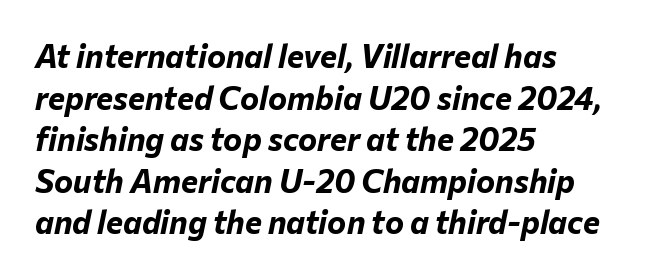
Q: Is the text bold? A: Yes.
Q: Is the text italic (slanted)? A: Yes, it leans right by about 12 degrees.
Q: Is the text underlined? A: No.
Q: How is the paragraph aligned? A: Left-aligned.
Q: Is the spacing between letters normal or unusually wide? A: Normal.
Q: Is the spacing between lines tight, normal or loose? A: Normal.
Q: Width (condensed, normal, or wide)? A: Normal.
Q: Stroke contrast? A: Low.
Q: x-height? A: Medium.
Q: Monospaced? A: No.
